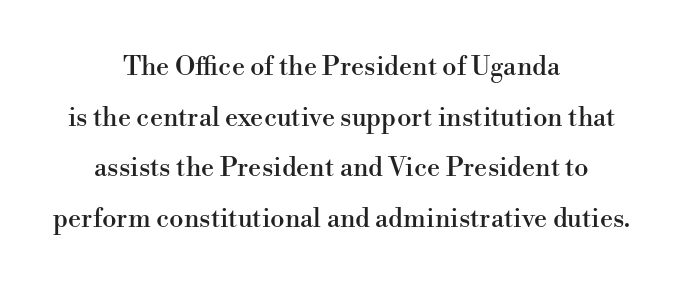
The image shows 26 px text type, upright; set centered, loose line spacing (1.95x), normal letter spacing, not underlined.
